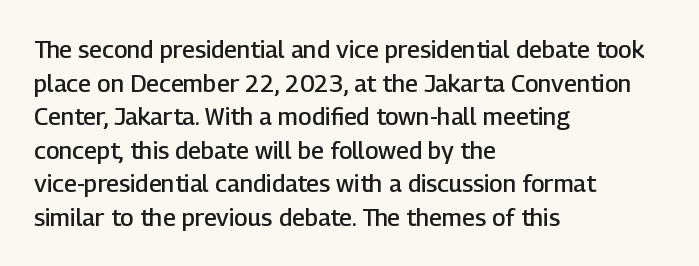
{"italic": "no", "bold": "semi", "underline": "no", "align": "left", "line_spacing": "normal", "line_spacing_ratio": 1.4, "letter_spacing": "normal", "letter_spacing_em": 0.0, "glyph_px": 24}
